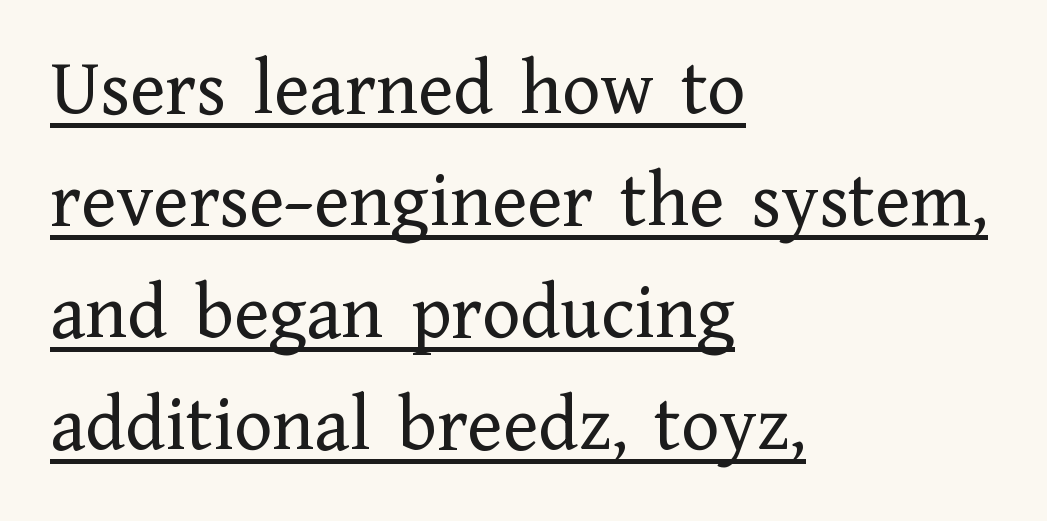
The image shows 80 px regular-weight serif type, upright; set left-aligned, normal line spacing (1.4x), normal letter spacing, underlined; low stroke contrast and a medium x-height.
